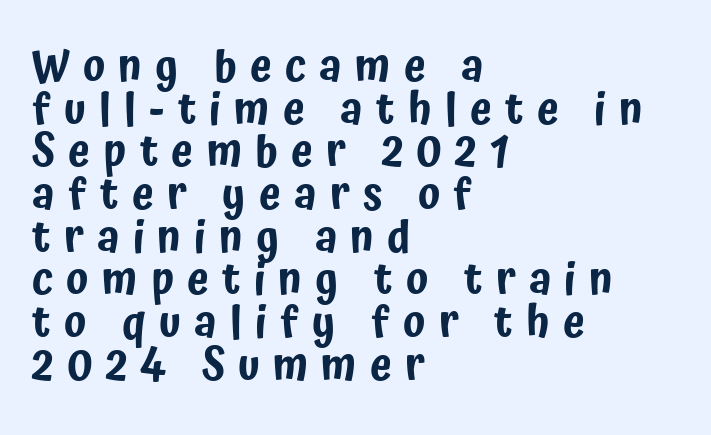
Glance below the letters and you will spot only blank space. These lines stack with their left ends in a neat column. Closely set lines give the paragraph a compact silhouette. Looks like regular typesetting: each glyph gets only the width it needs. Students, note that the glyphs here are deliberately spaced far apart.
